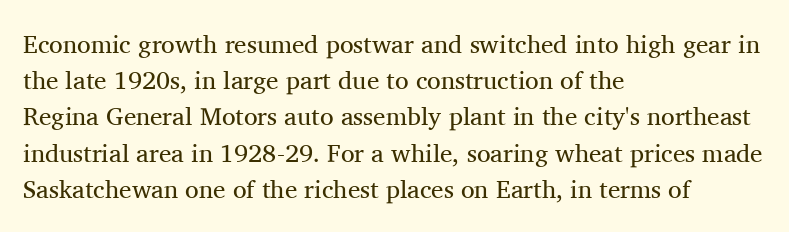
Q: Is the text bold? A: No.
Q: Is the text italic (slanted)? A: No, it is upright.
Q: Is the text underlined? A: No.
Q: How is the paragraph aligned? A: Left-aligned.
Q: Is the spacing between letters normal or unusually wide? A: Normal.
Q: Is the spacing between lines tight, normal or loose? A: Normal.
